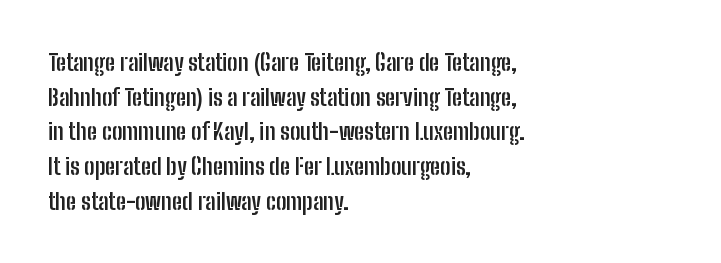
{"italic": "no", "bold": "yes", "underline": "no", "align": "left", "line_spacing": "normal", "line_spacing_ratio": 1.51, "letter_spacing": "normal", "letter_spacing_em": 0.0, "glyph_px": 23}
